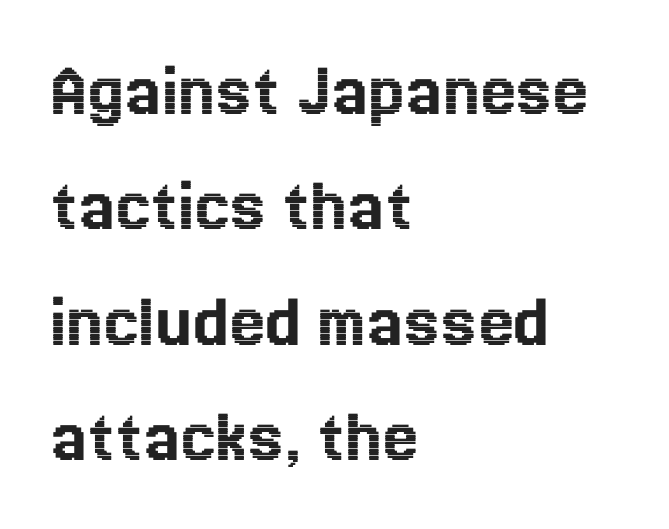
Underline: absent. Whoever set this chose a conventional vertical rhythm. Horizontal alignment here is leftward, the default for most running prose. Quick note: not italic, upright. Do the characters align in a grid? No, the font is proportional. Inter-character spacing is left at the font's built-in metrics.
